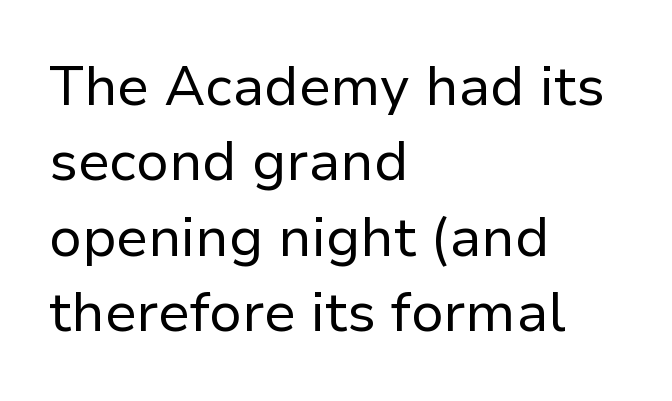
Q: Is the text bold? A: No.
Q: Is the text italic (slanted)? A: No, it is upright.
Q: Is the typeface a serif or a sans-serif typeface? A: Sans-serif.
Q: Is the text underlined? A: No.
Q: How is the paragraph aligned? A: Left-aligned.
Q: Is the spacing between letters normal or unusually wide? A: Normal.
Q: Is the spacing between lines tight, normal or loose? A: Normal.
Q: Width (condensed, normal, or wide)? A: Normal.
Q: Stroke contrast? A: Low.
Q: x-height? A: Medium.
Q: Monospaced? A: No.
